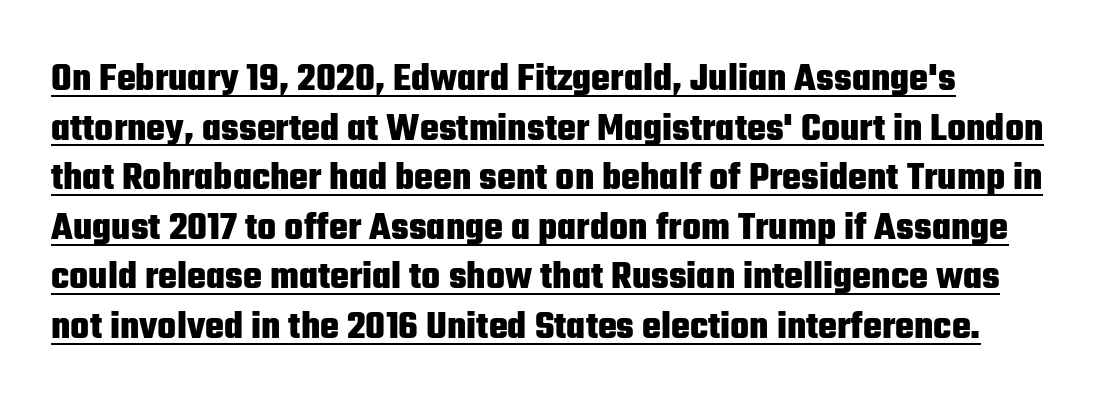
The image shows 40 px heavy, condensed sans-serif type, upright; set line spacing 1.24x, normal letter spacing, underlined; low stroke contrast and a medium x-height.
